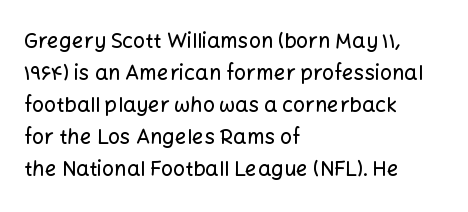
Spacing between characters is what you'd get straight out of the box. This sample is left-justified, so line endings fall wherever the words run out. Has an underline been added? It has not. Evenly set lines give the paragraph a standard silhouette. You can tell it's not italic because the verticals are truly vertical.
